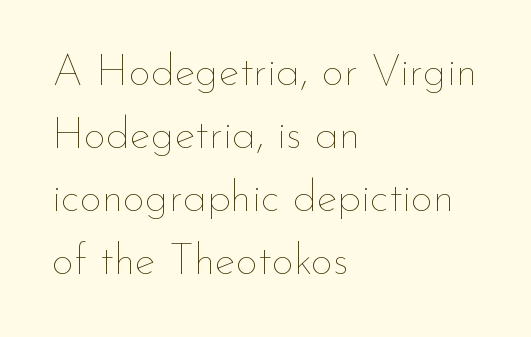
The image shows 44 px thin type, upright; set left-aligned, normal line spacing (1.43x), normal letter spacing, not underlined; low stroke contrast and a small x-height.
